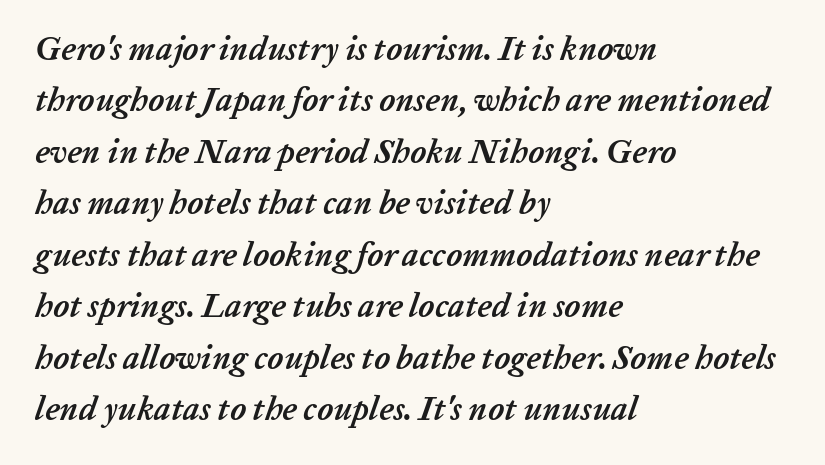
{"italic": "yes", "lean": "right", "slant_degrees": 20, "bold": "yes", "weight": "semibold", "width": "normal", "stroke_contrast": "low", "x_height": "medium", "monospaced": "no", "underline": "no", "align": "left", "line_spacing": "normal", "line_spacing_ratio": 1.56, "letter_spacing": "normal", "letter_spacing_em": 0.0, "glyph_px": 33}
